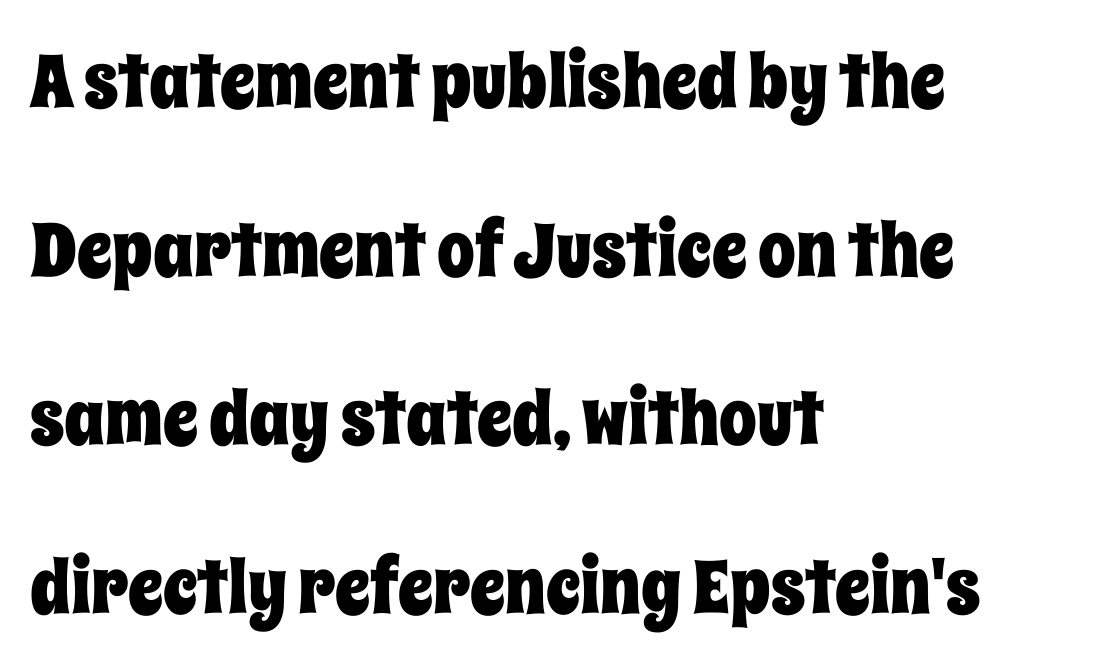
Q: Is the text italic (slanted)? A: No, it is upright.
Q: Is the text underlined? A: No.
Q: How is the paragraph aligned? A: Left-aligned.
Q: Is the spacing between letters normal or unusually wide? A: Normal.
Q: Is the spacing between lines tight, normal or loose? A: Loose.
Q: Width (condensed, normal, or wide)? A: Condensed.
Q: Stroke contrast? A: Low.
Q: x-height? A: Large.
Q: Monospaced? A: No.
